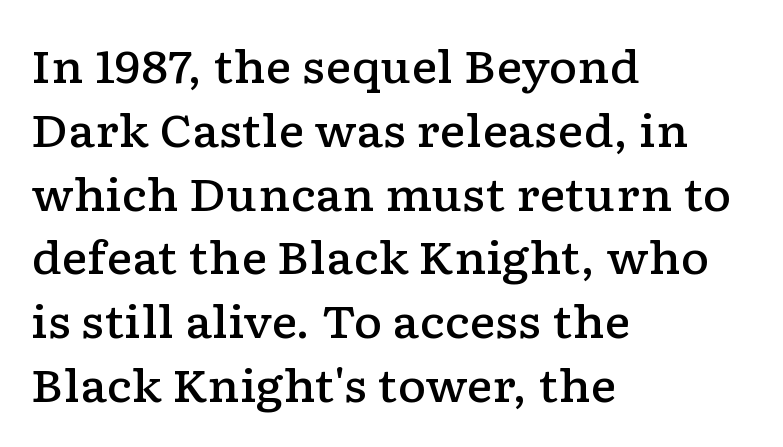
The image shows 44 px semibold, wide serif type, upright; set left-aligned, normal line spacing (1.45x), normal letter spacing, not underlined; low stroke contrast and a medium x-height.
